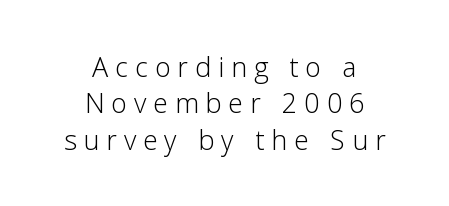
This rendering employs a face without finishing strokes, i.e., a sans-serif. Proportional: the letters do not fall into vertical columns. The glyphs are unaccompanied by any horizontal stroke below them. Notice how descenders almost collide with the ascenders below — that's tight leading.
